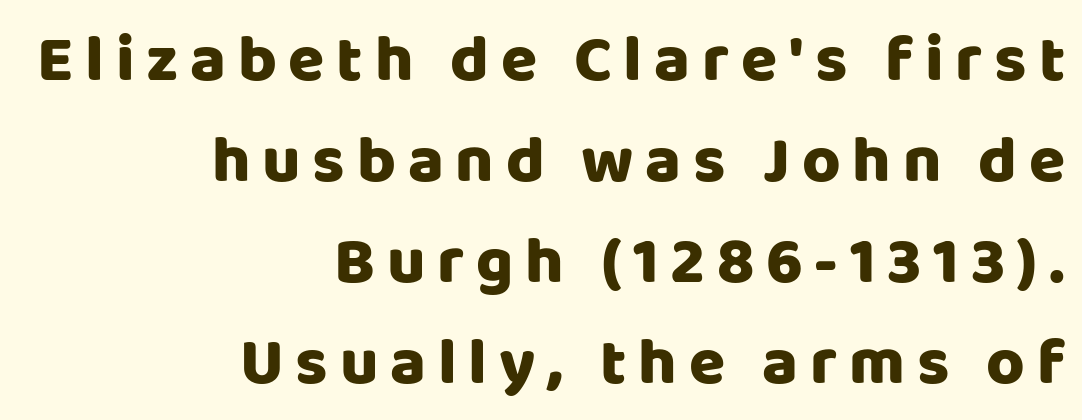
The image shows 66 px sans-serif type, upright; set right-aligned, normal line spacing (1.53x), not underlined; low stroke contrast and a large x-height.
